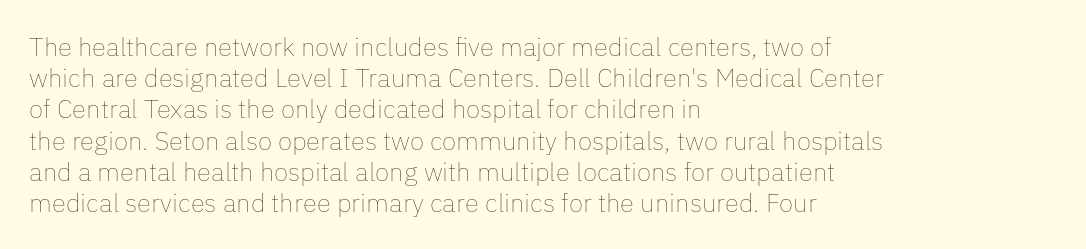
One-word summary of the alignment: left. In terms of letterspacing, this is plain default setting. The words here are not underlined. The characters are drawn with everyday or finer stroke widths. The letters stand straight up with perfectly vertical stems.
